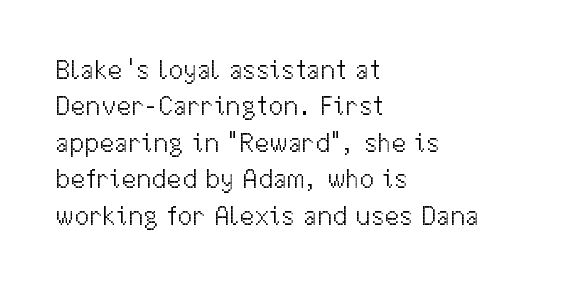
The image shows 27 px text type, upright; set left-aligned, normal line spacing (1.35x), normal letter spacing, not underlined.
